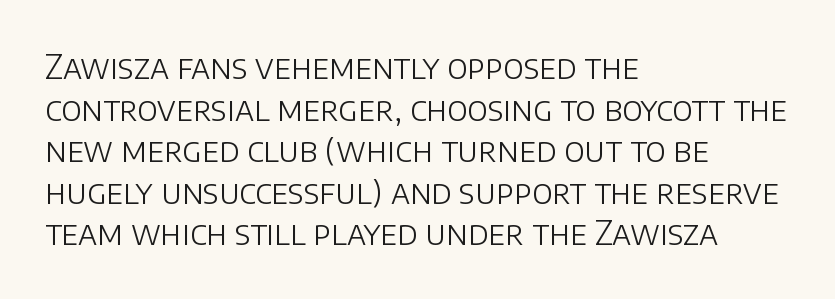
Q: Is the text bold? A: No.
Q: Is the text italic (slanted)? A: No, it is upright.
Q: Is the typeface a serif or a sans-serif typeface? A: Sans-serif.
Q: Is the text underlined? A: No.
Q: How is the paragraph aligned? A: Left-aligned.
Q: Is the spacing between letters normal or unusually wide? A: Normal.
Q: Is the spacing between lines tight, normal or loose? A: Normal.
Q: Width (condensed, normal, or wide)? A: Normal.
Q: Stroke contrast? A: Low.
Q: x-height? A: Large.
Q: Monospaced? A: No.
